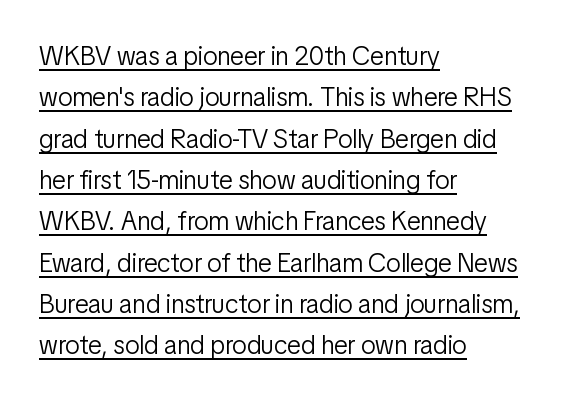
{"italic": "no", "bold": "no", "underline": "yes", "align": "left", "line_spacing": "normal", "line_spacing_ratio": 1.59, "letter_spacing": "normal", "letter_spacing_em": 0.0, "glyph_px": 26}
